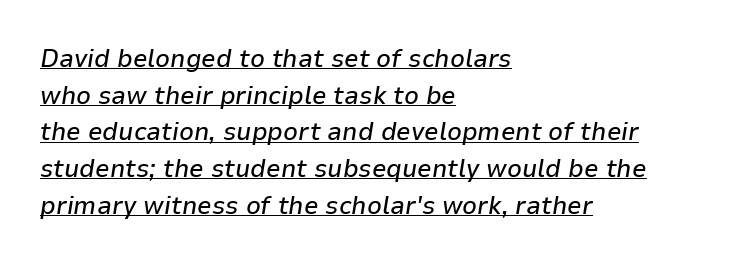
Q: Is the text italic (slanted)? A: Yes, it leans right by about 9 degrees.
Q: Is the text underlined? A: Yes.
Q: How is the paragraph aligned? A: Left-aligned.
Q: Is the spacing between letters normal or unusually wide? A: Normal.
Q: Is the spacing between lines tight, normal or loose? A: Normal.
